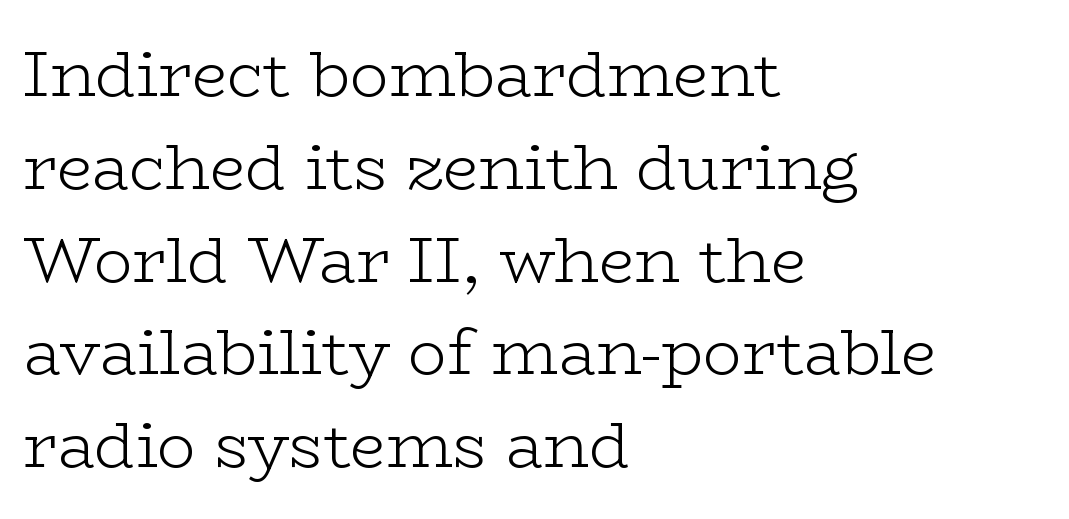
{"serif": "yes", "italic": "no", "bold": "no", "weight": "light", "width": "wide", "stroke_contrast": "low", "x_height": "medium", "monospaced": "no", "underline": "no", "align": "left", "line_spacing": "normal", "line_spacing_ratio": 1.45, "letter_spacing": "normal", "letter_spacing_em": 0.0, "glyph_px": 64}
